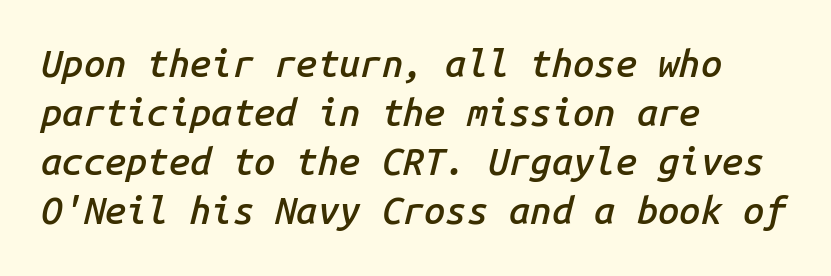
Q: Is the text bold? A: Semi-bold.
Q: Is the text italic (slanted)? A: Yes, it leans right by about 14 degrees.
Q: Is the text underlined? A: No.
Q: How is the paragraph aligned? A: Left-aligned.
Q: Is the spacing between letters normal or unusually wide? A: Normal.
Q: Is the spacing between lines tight, normal or loose? A: Normal.
Q: Width (condensed, normal, or wide)? A: Normal.
Q: Stroke contrast? A: Low.
Q: x-height? A: Medium.
Q: Monospaced? A: Yes.
